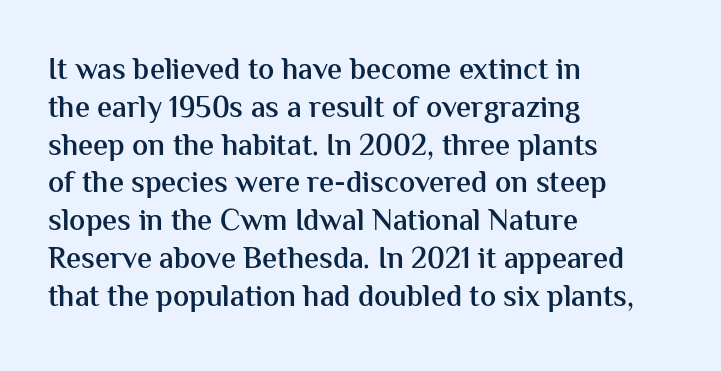
The image shows 30 px semibold sans-serif type, upright; set left-aligned, normal line spacing (1.26x), normal letter spacing, not underlined; medium stroke contrast and a medium x-height.
